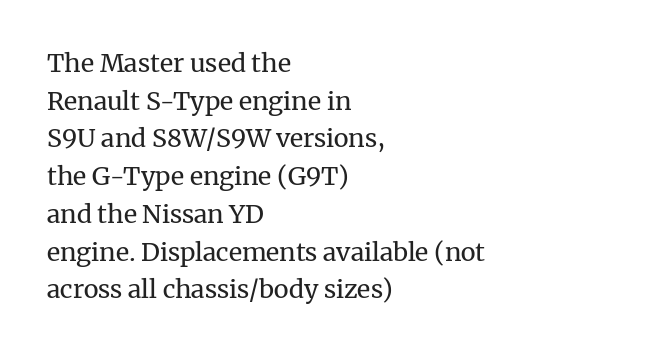
The image shows 25 px text type, upright; set left-aligned, normal line spacing (1.51x), normal letter spacing, not underlined.
